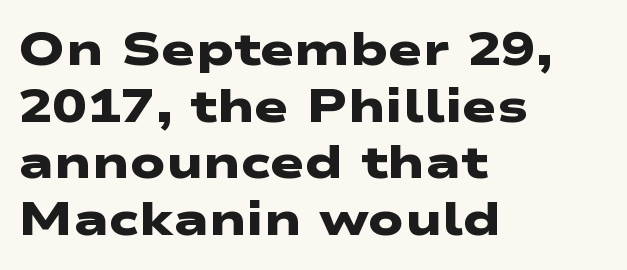
Q: Is the text bold? A: Yes.
Q: Is the typeface a serif or a sans-serif typeface? A: Sans-serif.
Q: Is the text underlined? A: No.
Q: How is the paragraph aligned? A: Left-aligned.
Q: Is the spacing between letters normal or unusually wide? A: Normal.
Q: Width (condensed, normal, or wide)? A: Wide.
Q: Stroke contrast? A: Low.
Q: x-height? A: Medium.
Q: Monospaced? A: No.
